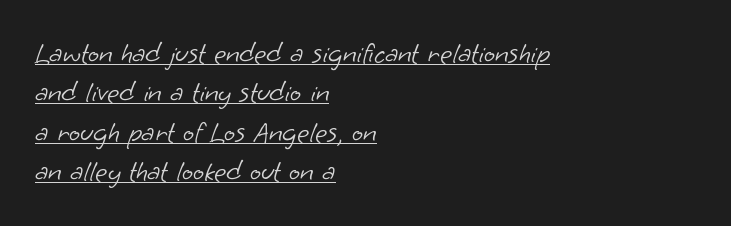
Q: Is the text bold? A: No.
Q: Is the typeface a serif or a sans-serif typeface? A: Sans-serif.
Q: Is the text underlined? A: Yes.
Q: How is the paragraph aligned? A: Left-aligned.
Q: Is the spacing between letters normal or unusually wide? A: Normal.
Q: Is the spacing between lines tight, normal or loose? A: Normal.
Q: Width (condensed, normal, or wide)? A: Normal.
Q: Stroke contrast? A: Low.
Q: x-height? A: Small.
Q: Monospaced? A: No.
